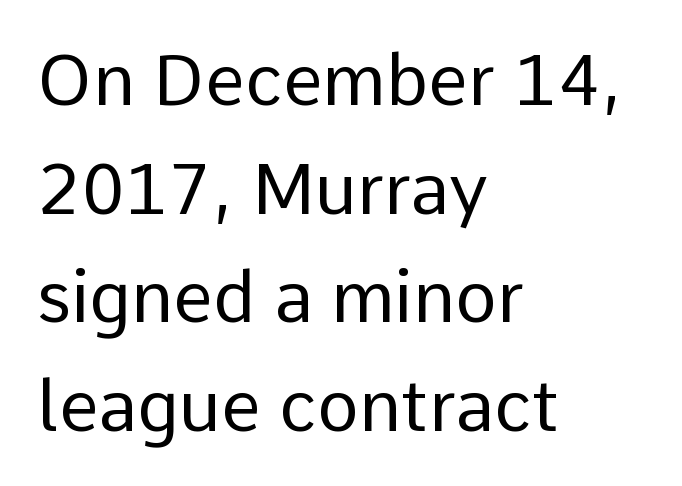
Examine the stroke ends and you'll find no serifs. This sample uses an upright cut, with every glyph sitting square on the baseline. Reading down the block, your eye returns to a fixed left position each line. This sample has the flowing, uneven cadence of proportional lettering.
